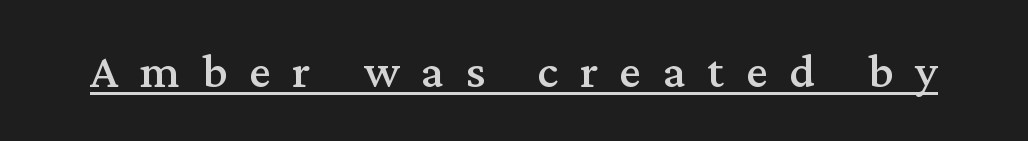
The image shows 49 px serif type, upright; set unusually wide letter spacing (+0.44 em), underlined; medium stroke contrast and a medium x-height.
